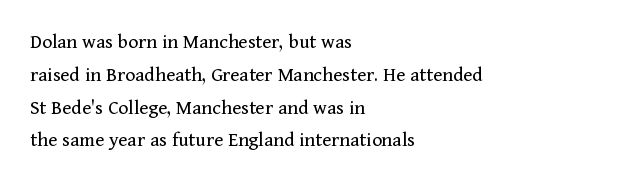
Upright lettering throughout. The rows are spaced the way most documents space them. These lines stack with their left ends in a neat column. The space beneath each line is pristine and unruled. This sample uses plain, unmodified letter spacing. Stem width sits at or under what a default text font uses.
